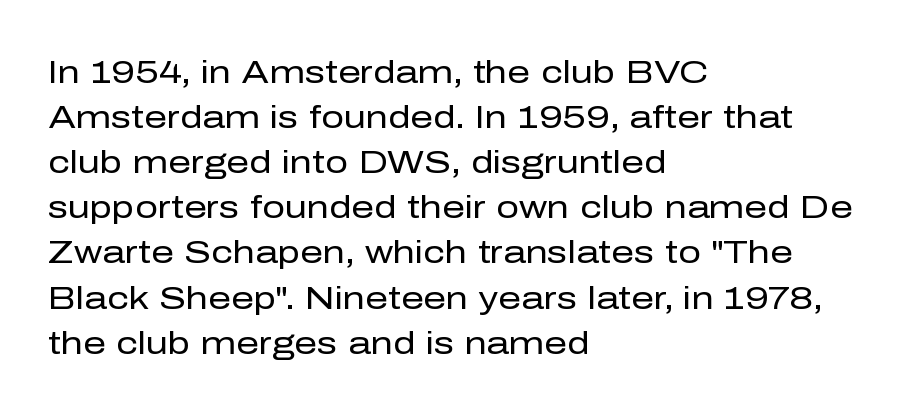
{"serif": "no", "italic": "no", "bold": "no", "weight": "regular", "width": "normal", "stroke_contrast": "low", "x_height": "medium", "monospaced": "no", "underline": "no", "align": "left", "line_spacing": "normal", "line_spacing_ratio": 1.41, "letter_spacing": "normal", "letter_spacing_em": 0.0, "glyph_px": 32}
